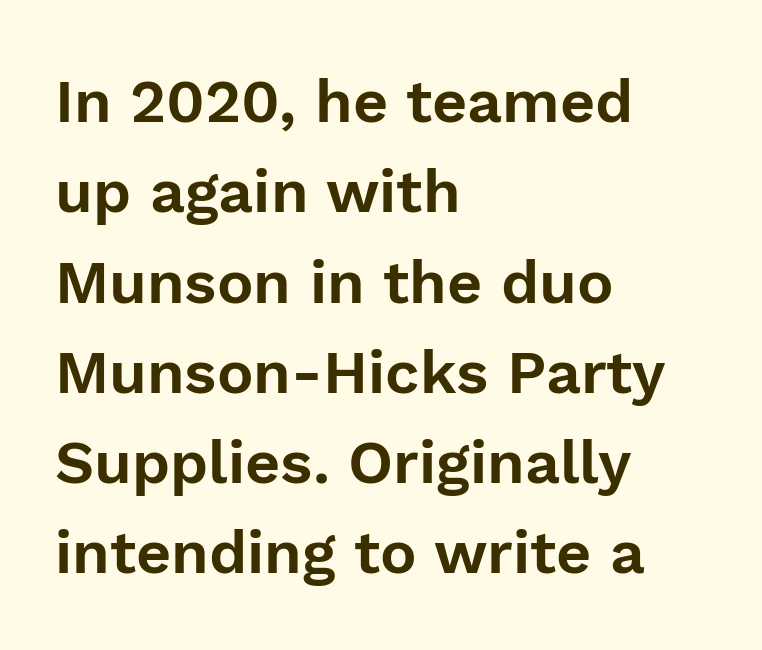
{"serif": "no", "italic": "no", "width": "normal", "stroke_contrast": "low", "x_height": "medium", "monospaced": "no", "underline": "no", "align": "left", "line_spacing": "normal", "line_spacing_ratio": 1.48, "letter_spacing": "normal", "letter_spacing_em": 0.0, "glyph_px": 61}
